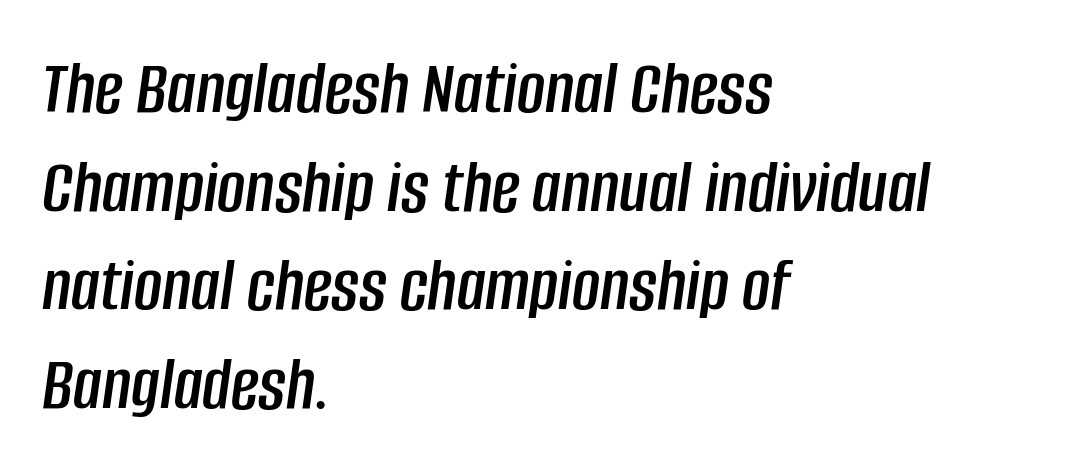
In terms of leading, this rendering sits right in the middle. The passage is arranged the way most books set body copy — flush left. Looking at the ascenders, they clearly lean. These lines are rendered in a variable-pitch font.
